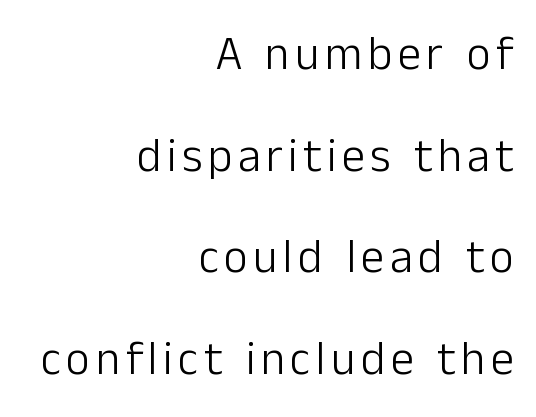
{"serif": "no", "italic": "no", "bold": "no", "weight": "light", "width": "normal", "stroke_contrast": "low", "x_height": "medium", "monospaced": "no", "underline": "no", "align": "right", "line_spacing": "loose", "line_spacing_ratio": 2.16, "glyph_px": 47}
